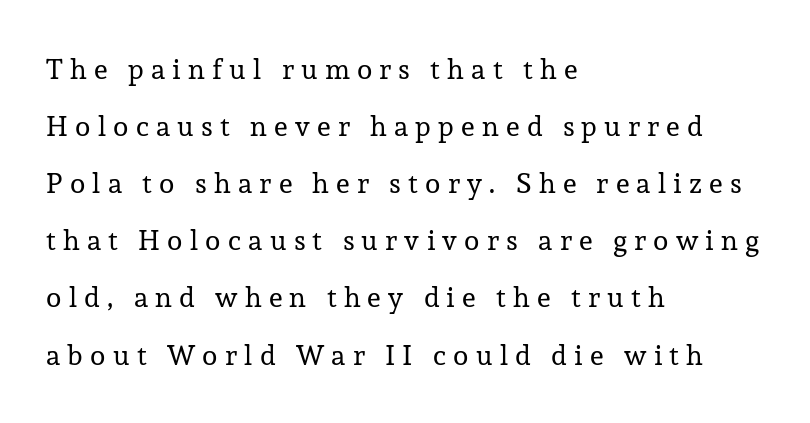
Q: Is the text bold? A: No.
Q: Is the text italic (slanted)? A: No, it is upright.
Q: Is the typeface a serif or a sans-serif typeface? A: Serif.
Q: Is the text underlined? A: No.
Q: How is the paragraph aligned? A: Left-aligned.
Q: Is the spacing between letters normal or unusually wide? A: Unusually wide.
Q: Is the spacing between lines tight, normal or loose? A: Loose.
Q: Width (condensed, normal, or wide)? A: Normal.
Q: Stroke contrast? A: Low.
Q: x-height? A: Medium.
Q: Monospaced? A: No.
